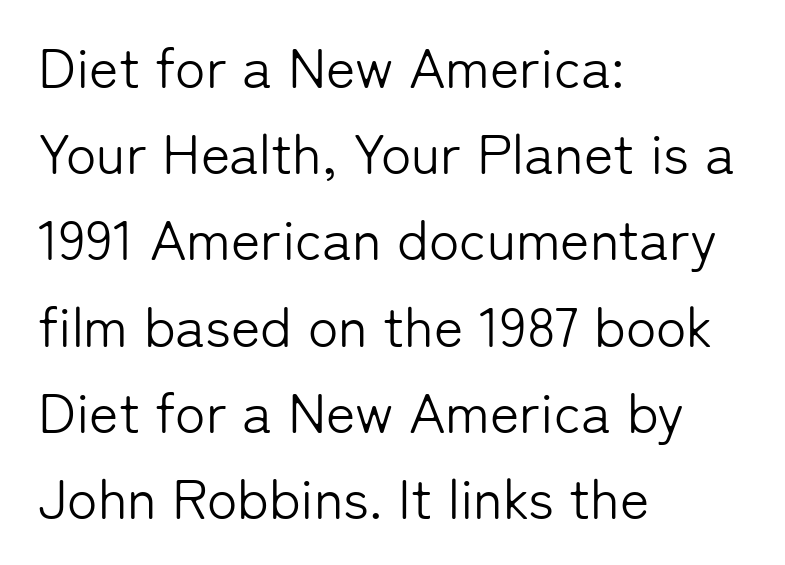
Compared with typical paragraphs, the rows here are spaced about the same. Descenders are the only things crossing below the line. Italic? Not at all — the glyphs are vertical. This sample uses a sans-serif face. The characters are drawn with everyday or finer stroke widths. One-word summary of the alignment: left.
